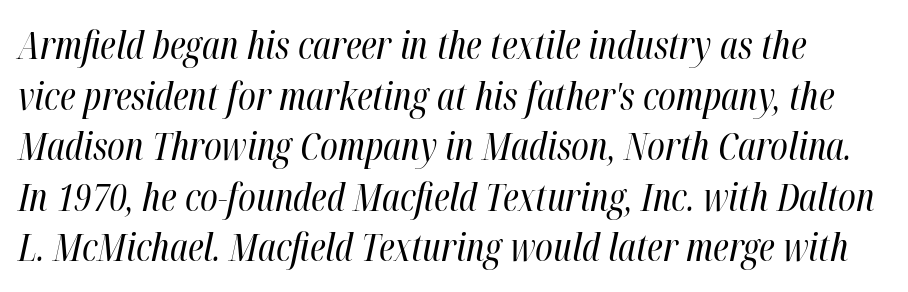
Does the leading feel generous? No, just average. Is the type heavy? It reads as light-to-regular instead. Unmarked baselines from the first word to the last. Style check: oblique.
